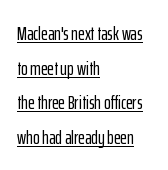
Q: Is the text italic (slanted)? A: No, it is upright.
Q: Is the text underlined? A: Yes.
Q: How is the paragraph aligned? A: Left-aligned.
Q: Is the spacing between letters normal or unusually wide? A: Normal.
